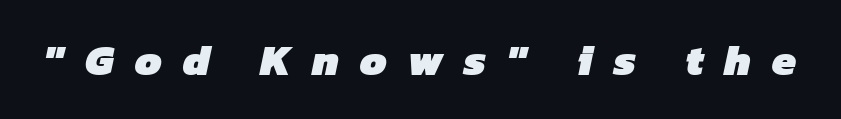
The tracking jumps out immediately: characters are airy and widely separated. Letters rest on an invisible, unmarked baseline. I'd call this a sans setting — the letters go barefoot. The face used here is proportionally spaced, like ordinary book or web type. You'd pick this weight for a headline — it's a proper bold.
